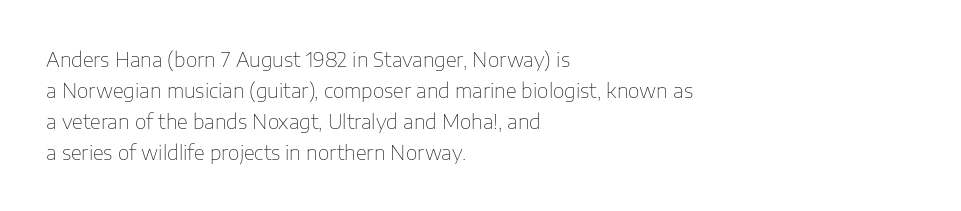
Q: Is the text bold? A: No.
Q: Is the text italic (slanted)? A: No, it is upright.
Q: Is the text underlined? A: No.
Q: How is the paragraph aligned? A: Left-aligned.
Q: Is the spacing between letters normal or unusually wide? A: Normal.
Q: Is the spacing between lines tight, normal or loose? A: Normal.
